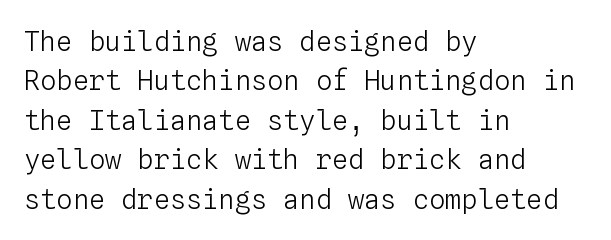
{"italic": "no", "bold": "no", "underline": "no", "align": "left", "line_spacing": "normal", "line_spacing_ratio": 1.46, "letter_spacing": "normal", "letter_spacing_em": 0.0, "glyph_px": 27}
